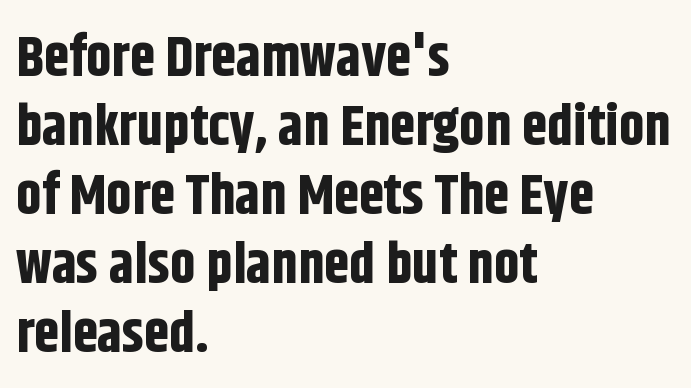
Q: Is the text bold? A: Yes.
Q: Is the text italic (slanted)? A: No, it is upright.
Q: Is the typeface a serif or a sans-serif typeface? A: Sans-serif.
Q: Is the text underlined? A: No.
Q: How is the paragraph aligned? A: Left-aligned.
Q: Is the spacing between letters normal or unusually wide? A: Normal.
Q: Width (condensed, normal, or wide)? A: Condensed.
Q: Stroke contrast? A: Low.
Q: x-height? A: Large.
Q: Monospaced? A: No.
